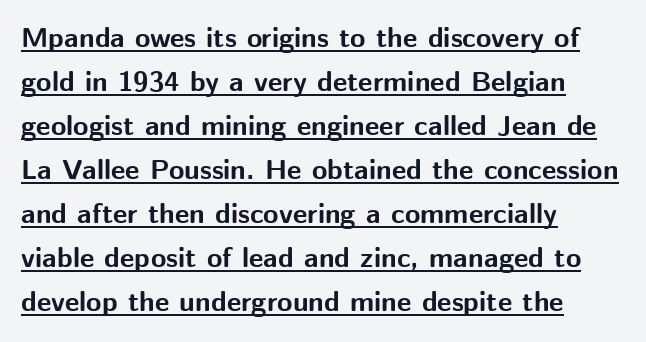
Does the weight exceed regular? Yes, all the way to bold. Layout note: lines flush left. The string is rendered with underlining switched on. Look at the bottom of the vertical strokes: they stop flat, with no serifs. Caption: standard tracking, unaltered. Each new line begins a customary step beneath the previous one.
